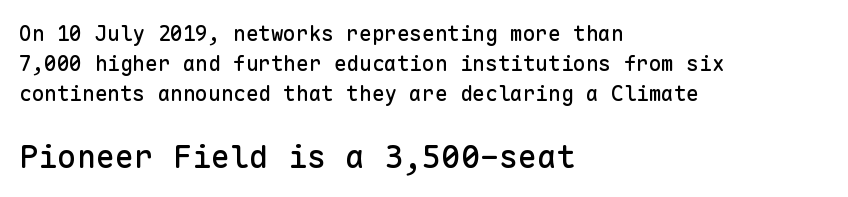
Q: Is the text italic (slanted)? A: No, it is upright.
Q: Is the typeface a serif or a sans-serif typeface? A: Sans-serif.
Q: Is the text underlined? A: No.
Q: How is the paragraph aligned? A: Left-aligned.
Q: Is the spacing between letters normal or unusually wide? A: Normal.
Q: Is the spacing between lines tight, normal or loose? A: Normal.
Q: Which block of text is set in a larger size, the first (top) or the second (bottom)? A: The second (bottom) one.
Q: Width (condensed, normal, or wide)? A: Normal.
Q: Stroke contrast? A: Low.
Q: x-height? A: Medium.
Q: Monospaced? A: Yes.
